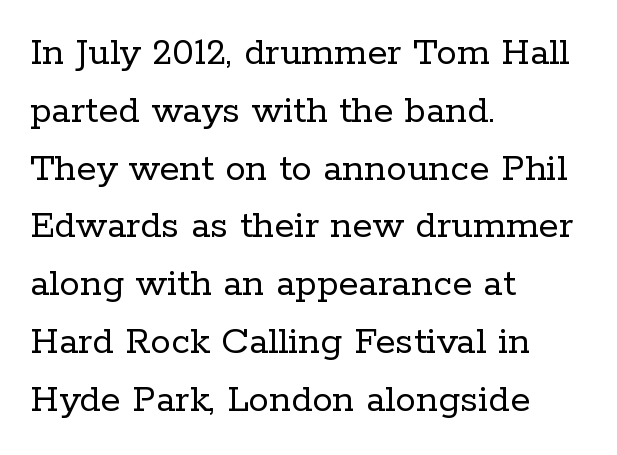
The image shows 41 px regular-weight serif type, upright; set left-aligned, normal line spacing (1.41x), normal letter spacing, not underlined; low stroke contrast and a medium x-height.
